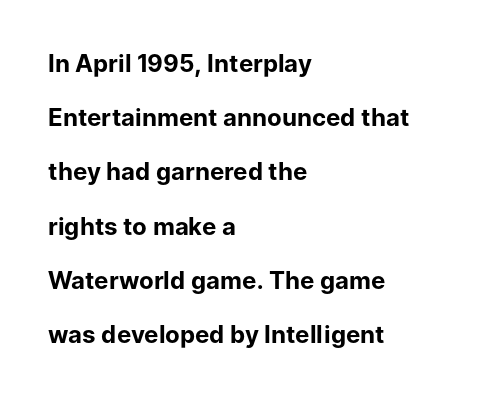
Q: Is the text bold? A: Yes.
Q: Is the text italic (slanted)? A: No, it is upright.
Q: Is the text underlined? A: No.
Q: How is the paragraph aligned? A: Left-aligned.
Q: Is the spacing between letters normal or unusually wide? A: Normal.
Q: Is the spacing between lines tight, normal or loose? A: Loose.
